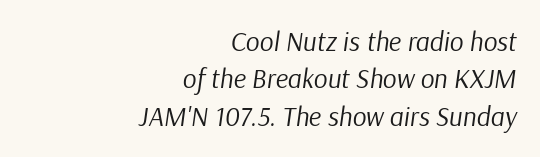
{"italic": "yes", "lean": "right", "slant_degrees": 9, "bold": "no", "underline": "no", "align": "right", "line_spacing": "normal", "line_spacing_ratio": 1.38, "letter_spacing": "normal", "letter_spacing_em": 0.0, "glyph_px": 27}
